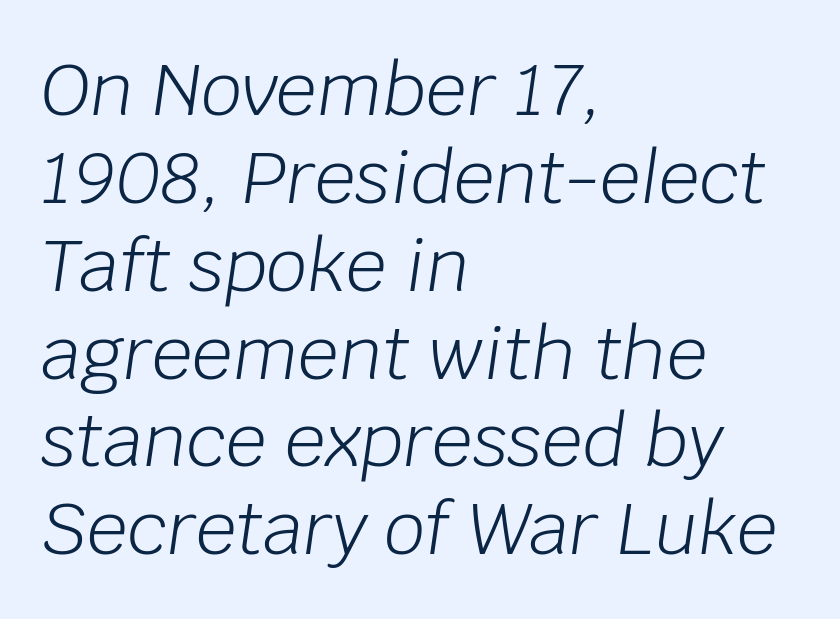
Alignment: flush left. The glyphs look as if they've been sheared to an angle. This is not heavy type; no bold has been used. A typesetter would call this zero additional tracking.
